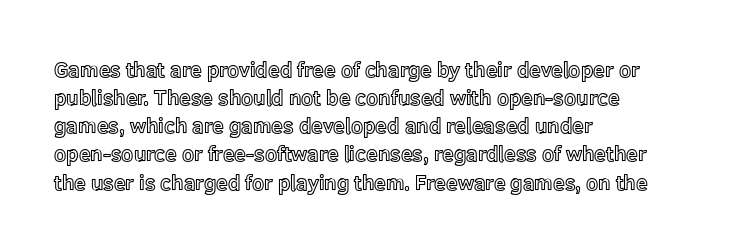
Q: Is the text italic (slanted)? A: No, it is upright.
Q: Is the text underlined? A: No.
Q: How is the paragraph aligned? A: Left-aligned.
Q: Is the spacing between letters normal or unusually wide? A: Normal.
Q: Is the spacing between lines tight, normal or loose? A: Normal.
